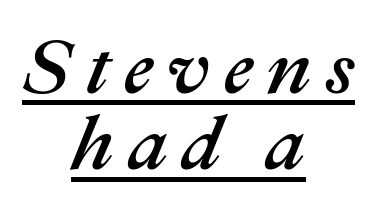
Vertically, the passage feels compressed, each row crowding the next. These lines were composed using italics. Do the characters align in a grid? No, the font is proportional. A rule runs beneath these lines of type.
